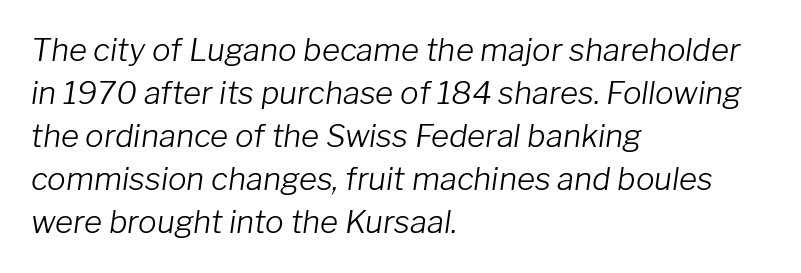
{"italic": "yes", "lean": "right", "slant_degrees": 8, "bold": "no", "weight": "light", "width": "normal", "stroke_contrast": "low", "x_height": "medium", "monospaced": "no", "underline": "no", "align": "left", "line_spacing": "normal", "line_spacing_ratio": 1.39, "letter_spacing": "normal", "letter_spacing_em": 0.0, "glyph_px": 31}
